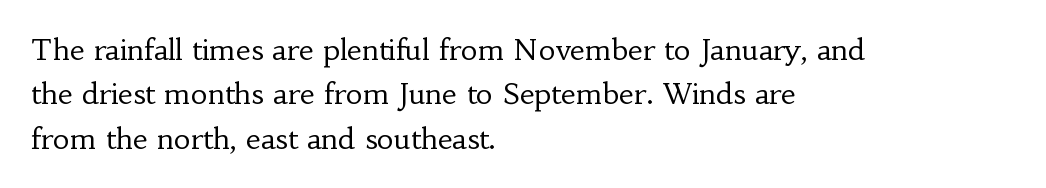
The image shows 29 px regular-weight serif type, upright; set left-aligned, normal line spacing (1.53x), normal letter spacing, not underlined; low stroke contrast and a small x-height.
